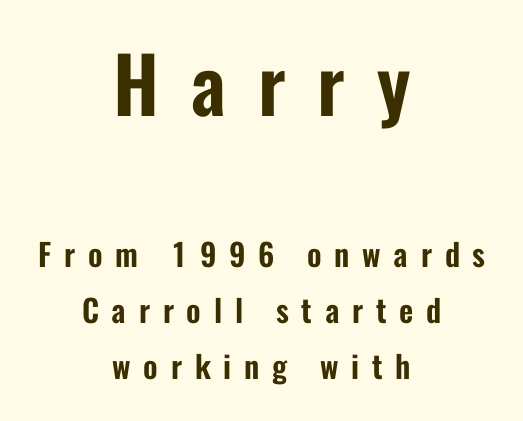
Italic: no, the glyphs are upright roman. Quick note: underline off. Notice how the passage keeps no hard edge, just a central spine. Check where the strokes stop: nothing finishes them off — pure sans. The rendering uses natural spacing where letterforms have individual widths. The line texture is sparse and dotted thanks to wide tracking.
